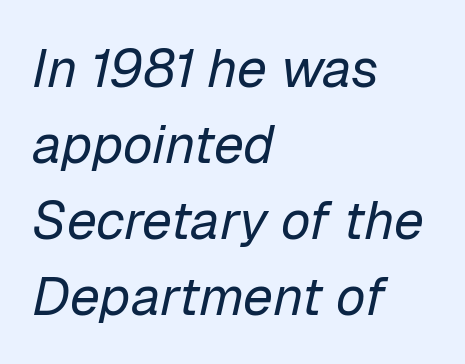
Posture: slanted. A typesetter would call this proportional, since set widths differ per character. No extra ink here — the face is not bold. Baseline-to-baseline distance is the conventional proportion of letter height. Check under the words: just untouched page. Line starts are locked; line ends wander.
